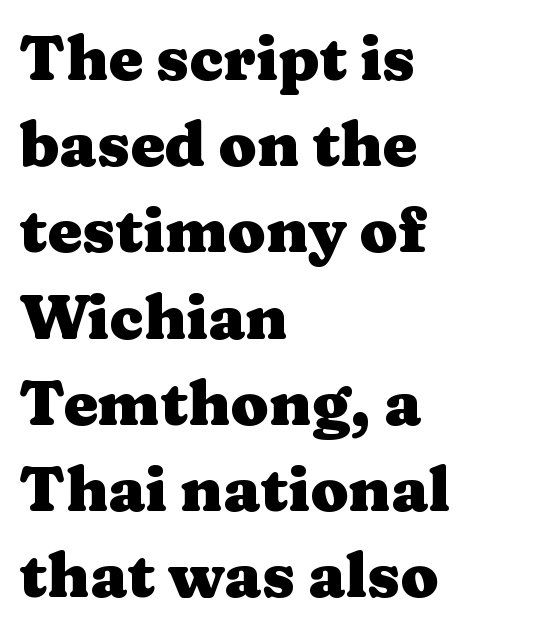
Has an underline been added? It has not. Does the leading feel generous? No, just average. Varying glyph widths throughout — classic text-font behaviour. Look at the stroke-to-counter ratio: heavy, a bold. This rendering leaves character spacing at its baseline value. Teacher's note: observe the even left margin — that is flush-left alignment.
